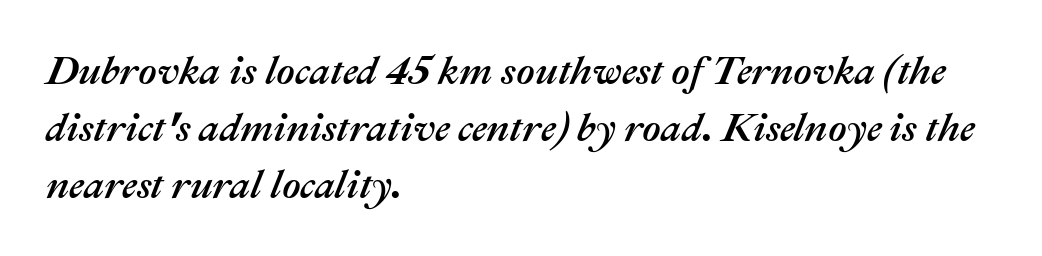
{"italic": "yes", "lean": "right", "slant_degrees": 22, "width": "normal", "stroke_contrast": "medium", "x_height": "medium", "monospaced": "no", "underline": "no", "align": "left", "line_spacing": "normal", "line_spacing_ratio": 1.42, "letter_spacing": "normal", "letter_spacing_em": 0.0, "glyph_px": 40}
